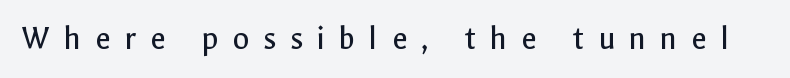
Q: Is the text bold? A: No.
Q: Is the text italic (slanted)? A: No, it is upright.
Q: Is the typeface a serif or a sans-serif typeface? A: Sans-serif.
Q: Is the text underlined? A: No.
Q: Is the spacing between letters normal or unusually wide? A: Unusually wide.
Q: Width (condensed, normal, or wide)? A: Normal.
Q: x-height? A: Medium.
Q: Monospaced? A: No.
